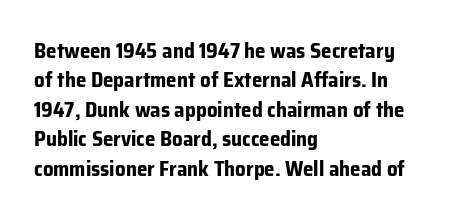
Posture: upright roman. Underlining? Definitely not there. Each line starts at the same left margin while the right side varies. Stroke thickness is high; the sample reads as a true bold. The block of text has a typical density, with ordinary space between rows.
